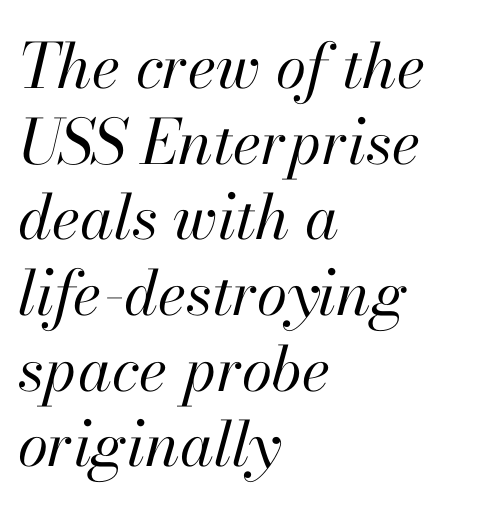
{"italic": "yes", "lean": "right", "slant_degrees": 13, "bold": "no", "weight": "regular", "width": "normal", "stroke_contrast": "high", "x_height": "small", "monospaced": "no", "underline": "no", "align": "left", "line_spacing_ratio": 1.22, "letter_spacing": "normal", "letter_spacing_em": 0.0, "glyph_px": 62}
